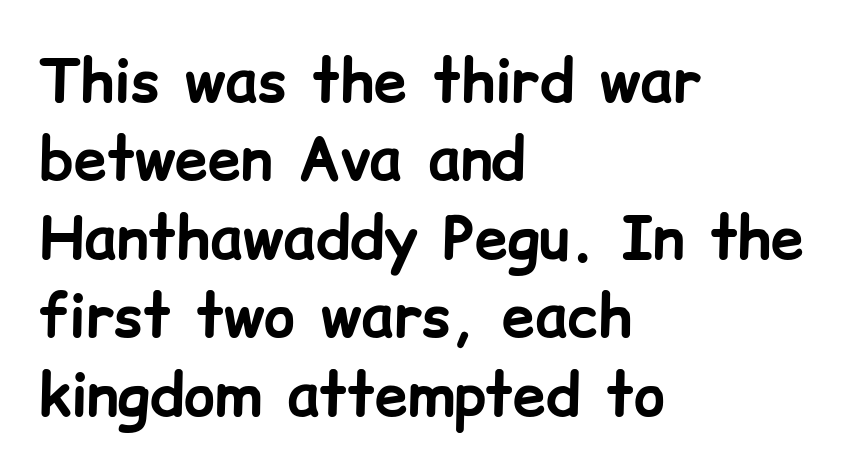
Honestly, there is no underline to notice here at all. Visually the block forms a straight wall on the left and a jagged coastline on the right. The typeface chosen for these lines omits serifs. The rows are spaced the way most documents space them. A typesetter would mark this as roman, not italic. Character widths vary here, with narrow letters taking less room than wide ones.
